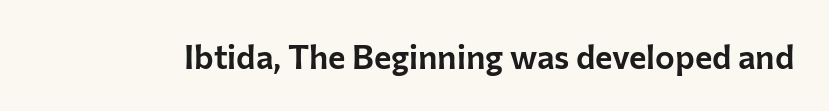
Q: Is the text italic (slanted)? A: No, it is upright.
Q: Is the typeface a serif or a sans-serif typeface? A: Sans-serif.
Q: Is the text underlined? A: No.
Q: Is the spacing between letters normal or unusually wide? A: Normal.
Q: Width (condensed, normal, or wide)? A: Normal.
Q: Stroke contrast? A: Low.
Q: x-height? A: Medium.
Q: Monospaced? A: No.
